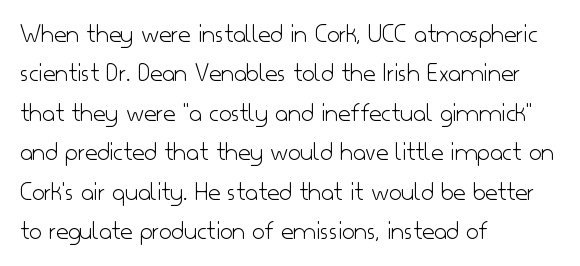
Q: Is the text bold? A: No.
Q: Is the text italic (slanted)? A: No, it is upright.
Q: Is the text underlined? A: No.
Q: How is the paragraph aligned? A: Left-aligned.
Q: Is the spacing between letters normal or unusually wide? A: Normal.
Q: Is the spacing between lines tight, normal or loose? A: Normal.
